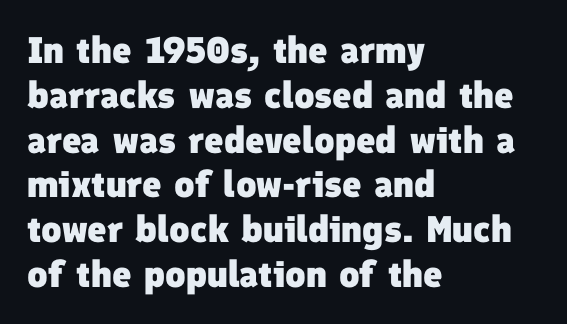
The image shows 37 px heavy sans-serif type; set left-aligned, line spacing 1.21x, normal letter spacing, not underlined; low stroke contrast and a medium x-height.
